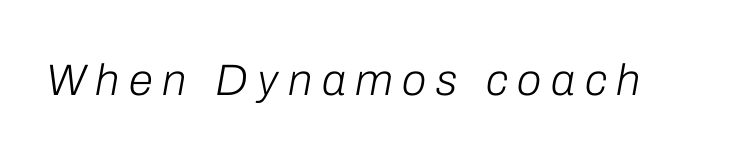
{"italic": "yes", "lean": "right", "slant_degrees": 10, "bold": "no", "weight": "light", "width": "normal", "stroke_contrast": "low", "x_height": "medium", "monospaced": "no", "underline": "no", "letter_spacing": "wide", "letter_spacing_em": 0.22, "glyph_px": 44}
